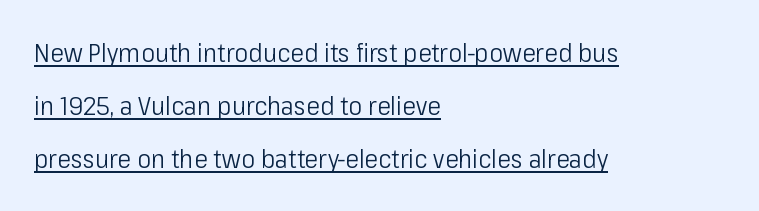
Q: Is the text bold? A: No.
Q: Is the text italic (slanted)? A: No, it is upright.
Q: Is the text underlined? A: Yes.
Q: How is the paragraph aligned? A: Left-aligned.
Q: Is the spacing between letters normal or unusually wide? A: Normal.
Q: Is the spacing between lines tight, normal or loose? A: Loose.
